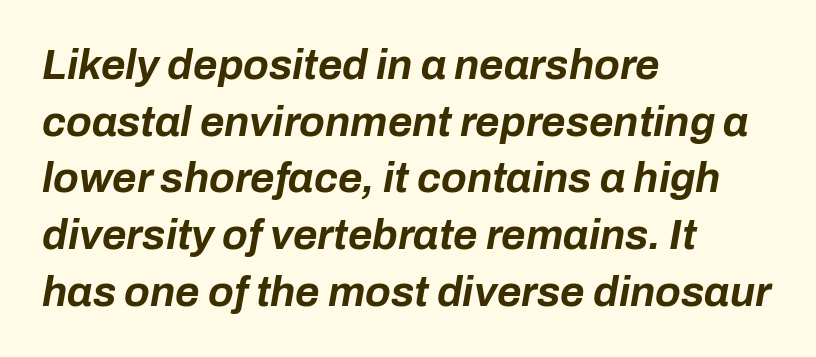
The image shows 42 px bold type, italic (leaning right); set left-aligned, normal line spacing (1.35x), normal letter spacing, not underlined; low stroke contrast and a medium x-height.
